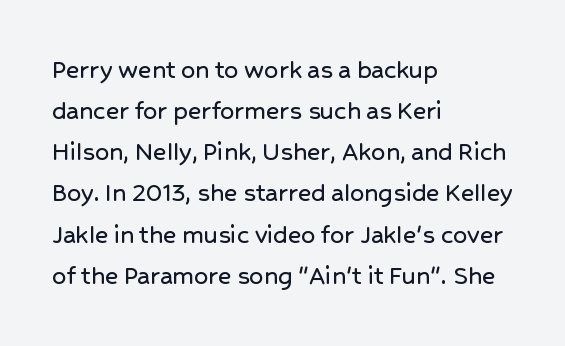
In terms of letterform style, serifs are entirely absent. This sample has the flowing, uneven cadence of proportional lettering. Ascenders rise straight up at ninety degrees. In terms of leading, this rendering sits right in the middle. Lines of text with bare space underneath.
